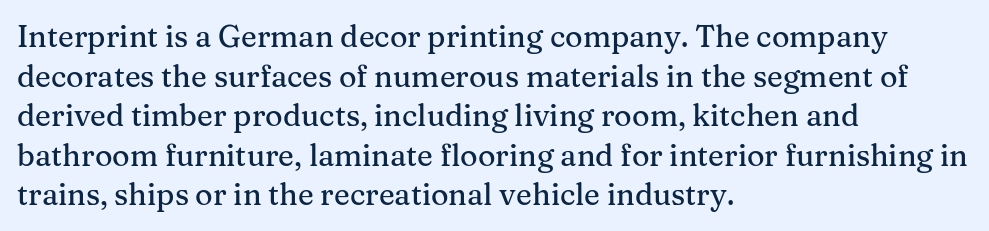
{"serif": "yes", "italic": "no", "width": "normal", "stroke_contrast": "medium", "x_height": "medium", "monospaced": "no", "underline": "no", "align": "left", "line_spacing": "normal", "line_spacing_ratio": 1.32, "letter_spacing": "normal", "letter_spacing_em": 0.0, "glyph_px": 30}
